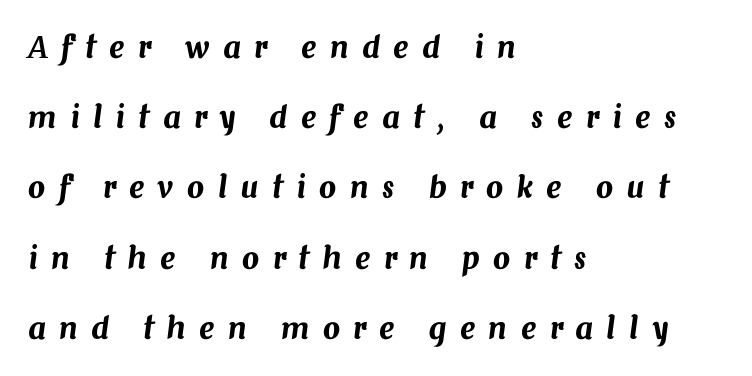
The rendering uses natural spacing where letterforms have individual widths. Casual observation: everything's shoved over to the left. Words appear elongated and porous because spacing is wide. Rendered with sloped, italic letterforms.
